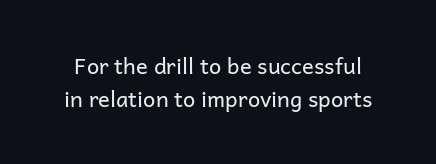
Q: Is the text bold? A: No.
Q: Is the text italic (slanted)? A: No, it is upright.
Q: Is the text underlined? A: No.
Q: Is the spacing between letters normal or unusually wide? A: Normal.
Q: Is the spacing between lines tight, normal or loose? A: Normal.
